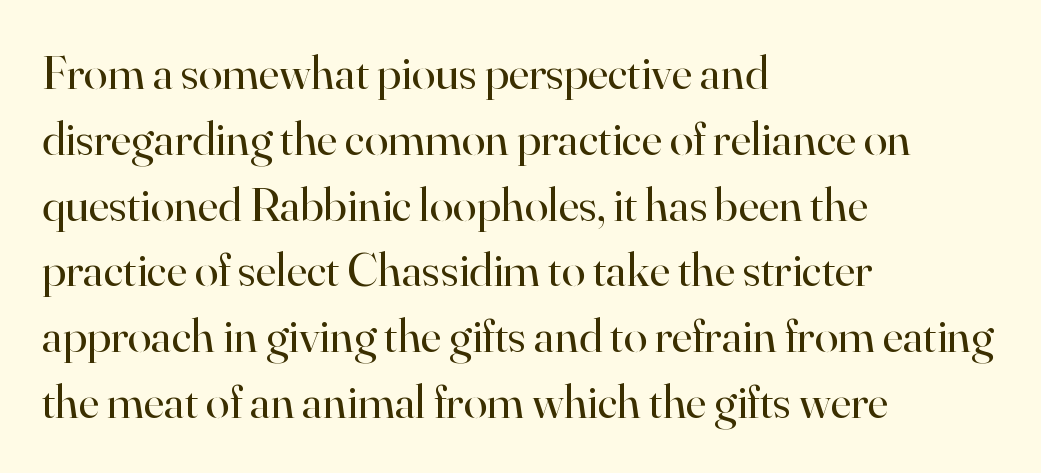
{"serif": "yes", "italic": "no", "bold": "no", "weight": "regular", "width": "normal", "stroke_contrast": "high", "x_height": "small", "monospaced": "no", "underline": "no", "align": "left", "line_spacing": "normal", "line_spacing_ratio": 1.37, "letter_spacing": "normal", "letter_spacing_em": 0.0, "glyph_px": 48}
